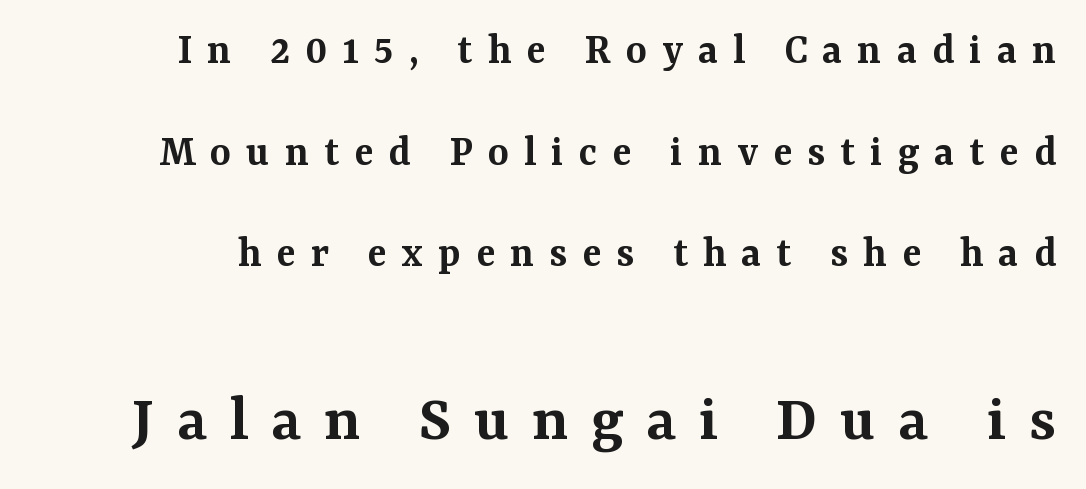
{"serif": "yes", "italic": "no", "bold": "semi", "weight": "semibold", "width": "normal", "stroke_contrast": "medium", "x_height": "medium", "monospaced": "no", "underline": "no", "line_spacing": "loose", "line_spacing_ratio": 2.26, "letter_spacing": "wide", "letter_spacing_em": 0.33, "larger_block": "second", "size_ratio": 1.51, "glyph_px": 68}
